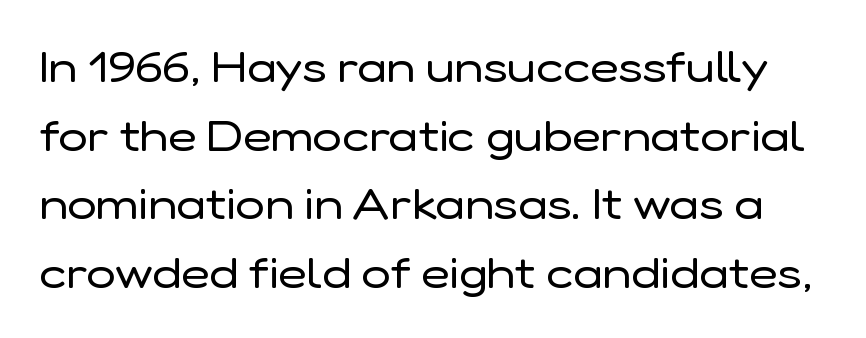
Is there much room between lines? A standard amount, neither cramped nor airy. No word sits above an underline. Spacing verdict: proportional, widths tailored to each character. This is the regular roman posture of the typeface. Letterform terminals end flat and unadorned throughout the passage.
